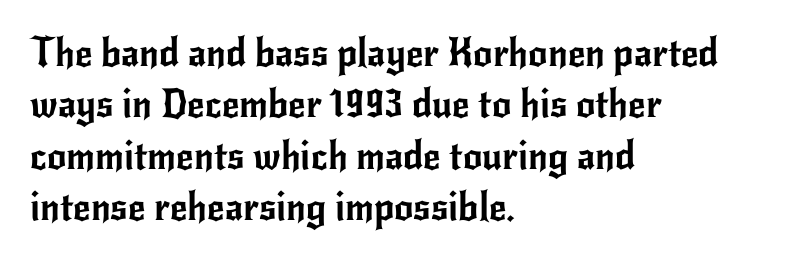
Q: Is the text italic (slanted)? A: No, it is upright.
Q: Is the typeface a serif or a sans-serif typeface? A: Sans-serif.
Q: Is the text underlined? A: No.
Q: How is the paragraph aligned? A: Left-aligned.
Q: Is the spacing between letters normal or unusually wide? A: Normal.
Q: Is the spacing between lines tight, normal or loose? A: Normal.
Q: Width (condensed, normal, or wide)? A: Normal.
Q: Stroke contrast? A: Low.
Q: x-height? A: Small.
Q: Monospaced? A: No.
